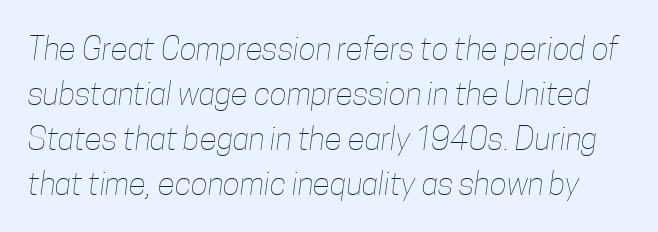
Q: Is the text bold? A: No.
Q: Is the text underlined? A: No.
Q: Is the spacing between letters normal or unusually wide? A: Normal.
Q: Is the spacing between lines tight, normal or loose? A: Normal.
Q: Width (condensed, normal, or wide)? A: Condensed.
Q: Stroke contrast? A: Low.
Q: x-height? A: Medium.
Q: Monospaced? A: No.
